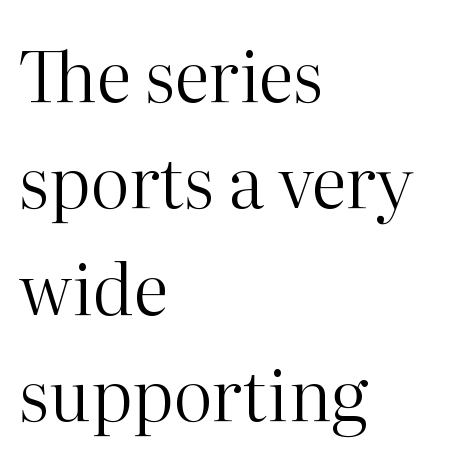
Typographically, this falls in the serif category. The area under the type is left untouched. The rendering uses natural spacing where letterforms have individual widths. Inter-character spacing is left at the font's built-in metrics. Whoever set this chose a conventional vertical rhythm. No italicization has been applied; the sample stays upright.
